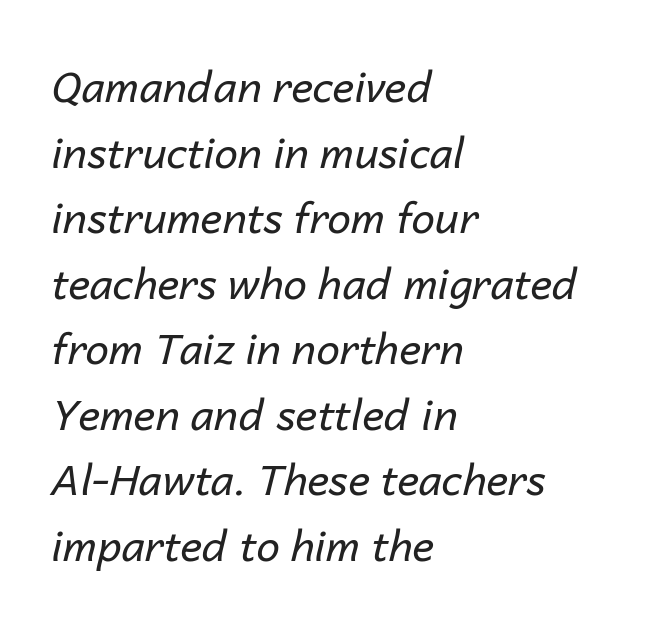
Notice how the passage keeps a crisp vertical edge on the left only. The type is set solid horizontally, with unmodified tracking. The rows are spaced the way most documents space them. Stems and bowls with no extra thickness — not bold.
